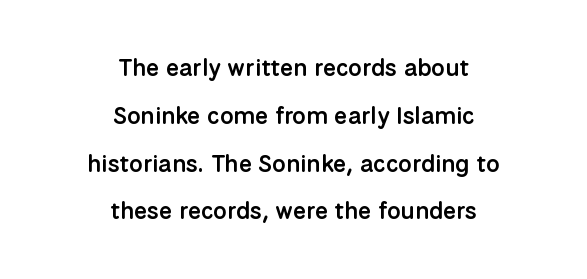
Q: Is the text bold? A: Semi-bold.
Q: Is the text italic (slanted)? A: No, it is upright.
Q: Is the text underlined? A: No.
Q: How is the paragraph aligned? A: Centered.
Q: Is the spacing between letters normal or unusually wide? A: Normal.
Q: Is the spacing between lines tight, normal or loose? A: Loose.
